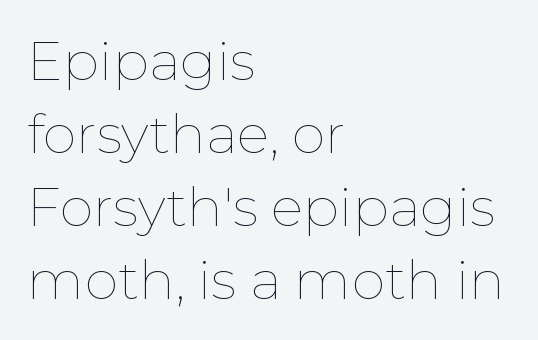
{"italic": "no", "bold": "no", "weight": "thin", "width": "normal", "stroke_contrast": "low", "x_height": "medium", "monospaced": "no", "underline": "no", "align": "left", "line_spacing": "normal", "line_spacing_ratio": 1.35, "letter_spacing": "normal", "letter_spacing_em": 0.0, "glyph_px": 54}
